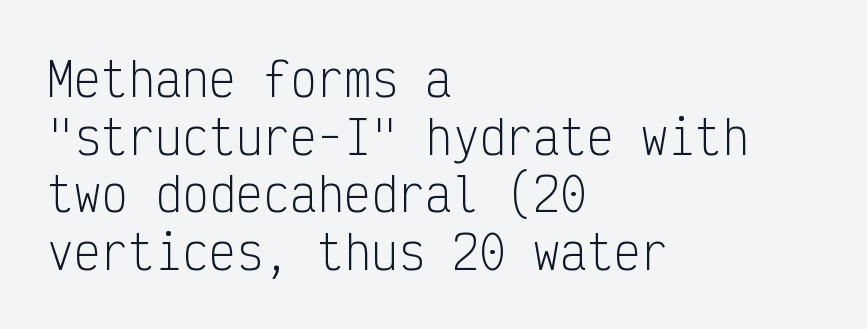
Q: Is the text bold? A: No.
Q: Is the text italic (slanted)? A: No, it is upright.
Q: Is the typeface a serif or a sans-serif typeface? A: Sans-serif.
Q: Is the text underlined? A: No.
Q: How is the paragraph aligned? A: Left-aligned.
Q: Is the spacing between letters normal or unusually wide? A: Normal.
Q: Is the spacing between lines tight, normal or loose? A: Normal.
Q: Width (condensed, normal, or wide)? A: Condensed.
Q: Stroke contrast? A: Low.
Q: x-height? A: Medium.
Q: Monospaced? A: Yes.
